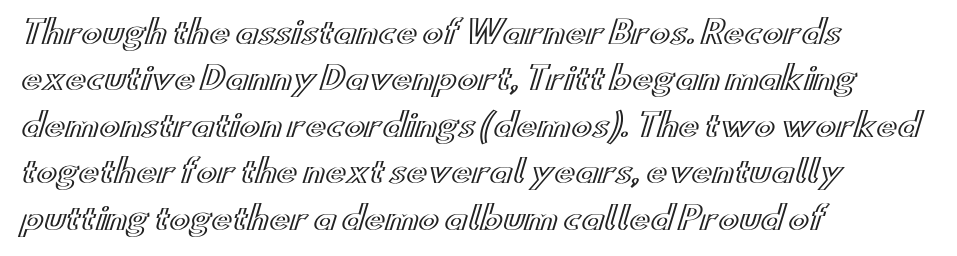
Q: Is the text italic (slanted)? A: Yes.
Q: Is the text underlined? A: No.
Q: How is the paragraph aligned? A: Left-aligned.
Q: Is the spacing between letters normal or unusually wide? A: Normal.
Q: Is the spacing between lines tight, normal or loose? A: Normal.
Q: Width (condensed, normal, or wide)? A: Wide.
Q: x-height? A: Small.
Q: Monospaced? A: No.
